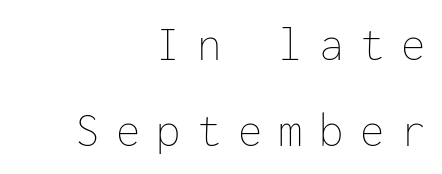
{"italic": "no", "bold": "no", "weight": "thin", "width": "normal", "stroke_contrast": "low", "x_height": "medium", "monospaced": "yes", "underline": "no", "align": "right", "line_spacing_ratio": 1.76, "letter_spacing": "wide", "letter_spacing_em": 0.33, "glyph_px": 49}
